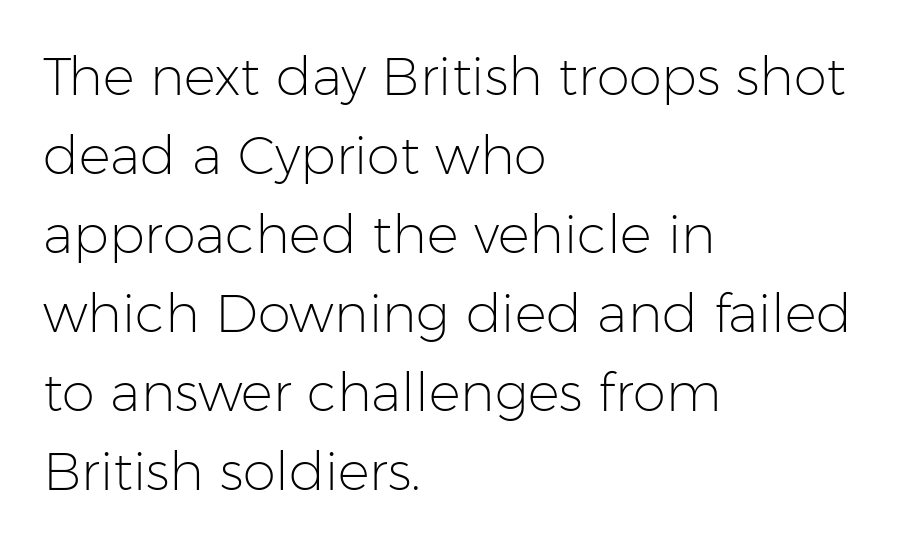
Letterform terminals end flat and unadorned throughout the passage. This sample uses an upright cut, with every glyph sitting square on the baseline. Clear beneath every line of the passage. Character widths vary here, with narrow letters taking less room than wide ones.
